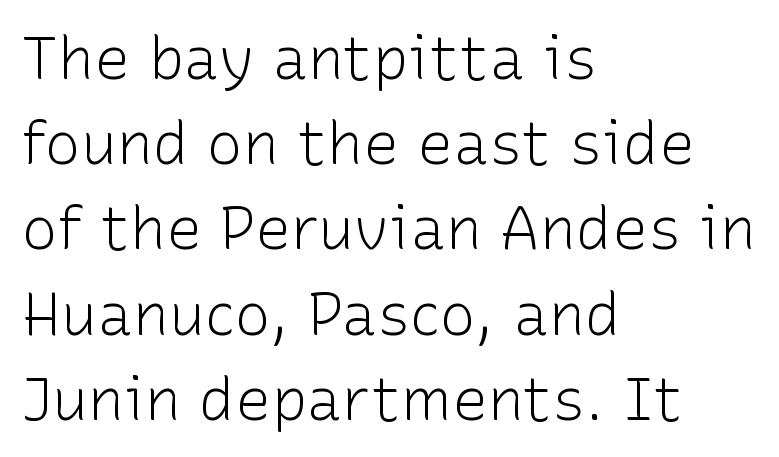
{"serif": "no", "italic": "no", "bold": "no", "weight": "light", "width": "normal", "stroke_contrast": "low", "x_height": "medium", "monospaced": "no", "underline": "no", "align": "left", "line_spacing": "normal", "line_spacing_ratio": 1.42, "letter_spacing": "normal", "letter_spacing_em": 0.0, "glyph_px": 60}
